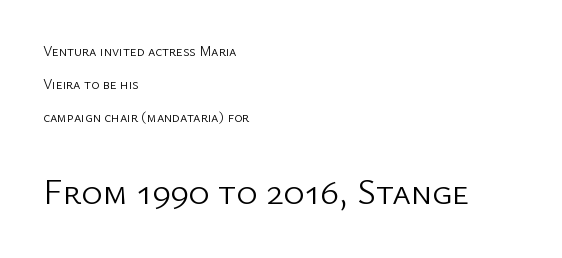
Q: Is the text bold? A: No.
Q: Is the text italic (slanted)? A: No, it is upright.
Q: Is the typeface a serif or a sans-serif typeface? A: Sans-serif.
Q: Is the text underlined? A: No.
Q: How is the paragraph aligned? A: Left-aligned.
Q: Is the spacing between letters normal or unusually wide? A: Normal.
Q: Is the spacing between lines tight, normal or loose? A: Loose.
Q: Which block of text is set in a larger size, the first (top) or the second (bottom)? A: The second (bottom) one.
Q: Width (condensed, normal, or wide)? A: Normal.
Q: Stroke contrast? A: Low.
Q: x-height? A: Medium.
Q: Monospaced? A: No.
